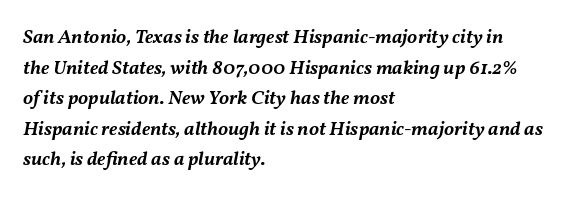
Q: Is the text bold? A: Semi-bold.
Q: Is the text italic (slanted)? A: Yes, it leans right by about 11 degrees.
Q: Is the text underlined? A: No.
Q: How is the paragraph aligned? A: Left-aligned.
Q: Is the spacing between letters normal or unusually wide? A: Normal.
Q: Is the spacing between lines tight, normal or loose? A: Normal.
